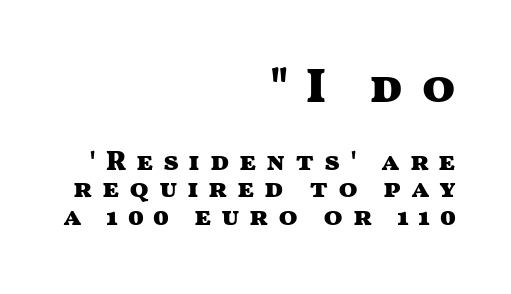
The letters in the upper block stand taller than those in the block below. The letterforms stand isolated, each surrounded by extra space. Characters remain perfectly vertical along every line. Every row of glyphs terminates at an identical x-position on the right.
